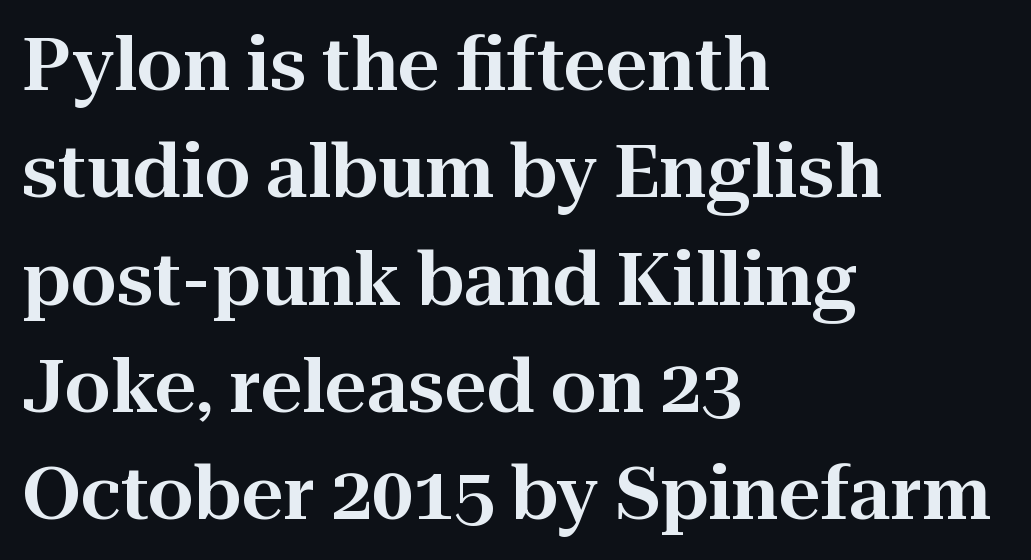
Font category for this specimen: serif. The line-height multiplier appears to be the usual default. The face used here is rendered with its standard letterfit. The rendering uses natural spacing where letterforms have individual widths.
